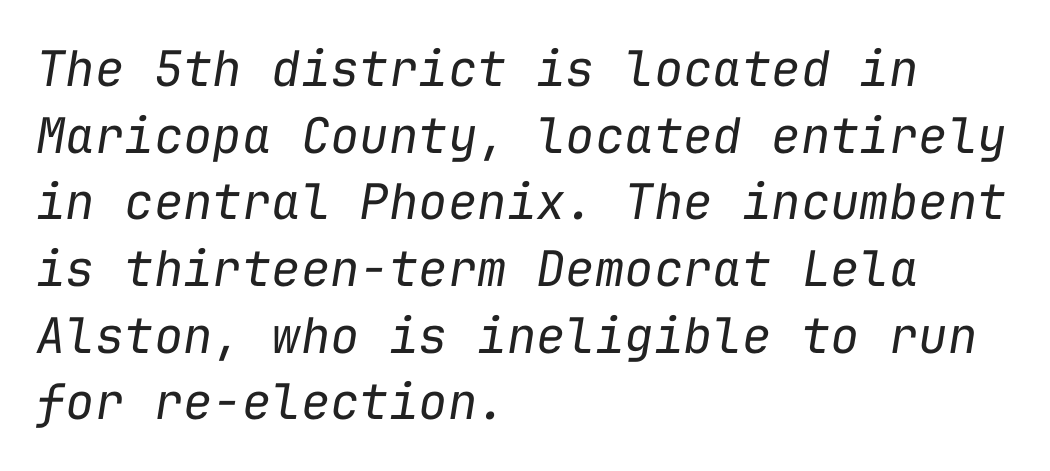
{"italic": "yes", "lean": "right", "slant_degrees": 9, "bold": "no", "weight": "regular", "width": "normal", "stroke_contrast": "low", "x_height": "medium", "monospaced": "yes", "underline": "no", "align": "left", "line_spacing": "normal", "line_spacing_ratio": 1.36, "letter_spacing": "normal", "letter_spacing_em": 0.0, "glyph_px": 49}
